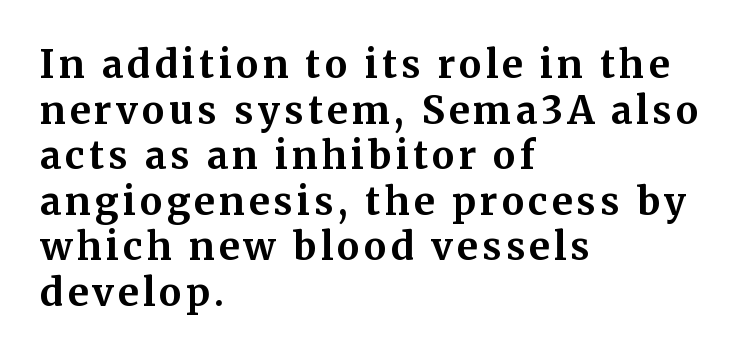
These lines were composed using upright roman letters. Yep, those are serifs on the letters. Each letter keeps its own natural width here, so spacing adapts to shape. Words float on clear page, feet unadorned. The passage is arranged the way most books set body copy — flush left.
